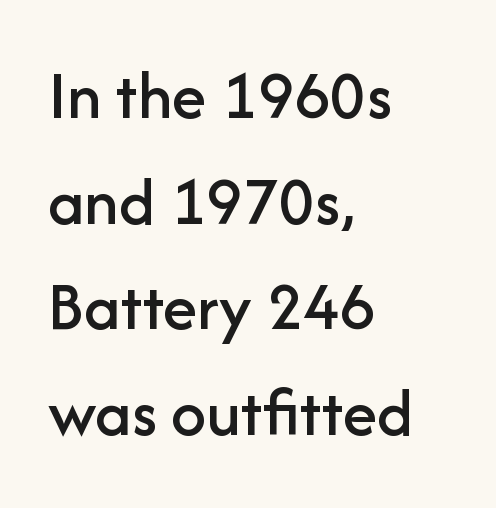
The image shows 70 px sans-serif type, upright; set left-aligned, normal line spacing (1.51x), normal letter spacing, not underlined; low stroke contrast and a medium x-height.
